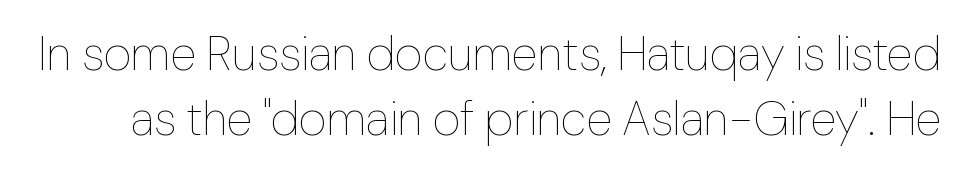
{"italic": "no", "bold": "no", "weight": "thin", "width": "normal", "stroke_contrast": "low", "x_height": "medium", "monospaced": "no", "underline": "no", "line_spacing": "normal", "line_spacing_ratio": 1.36, "letter_spacing": "normal", "letter_spacing_em": 0.0, "glyph_px": 48}
